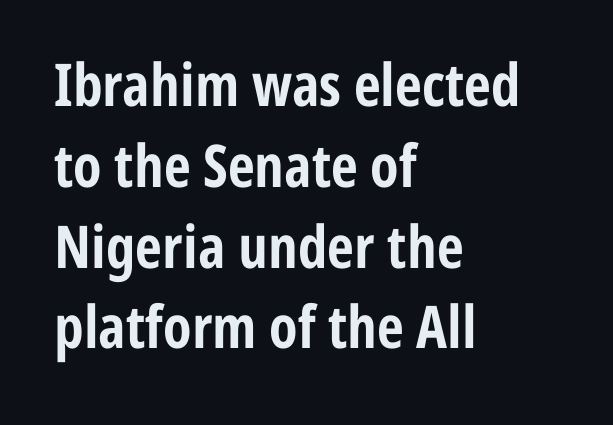
The image shows 59 px bold, condensed sans-serif type, upright; set left-aligned, normal line spacing (1.37x), normal letter spacing, not underlined; low stroke contrast and a medium x-height.
